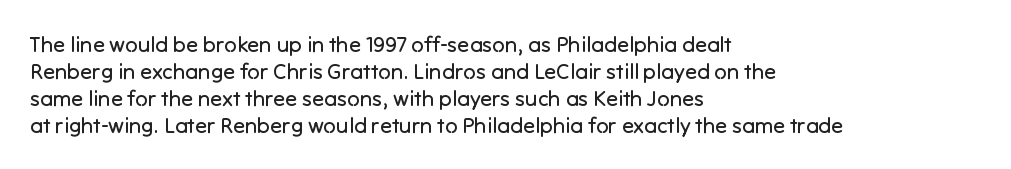
The image shows 22 px text type, upright; set left-aligned, line spacing 1.22x, normal letter spacing, not underlined.
